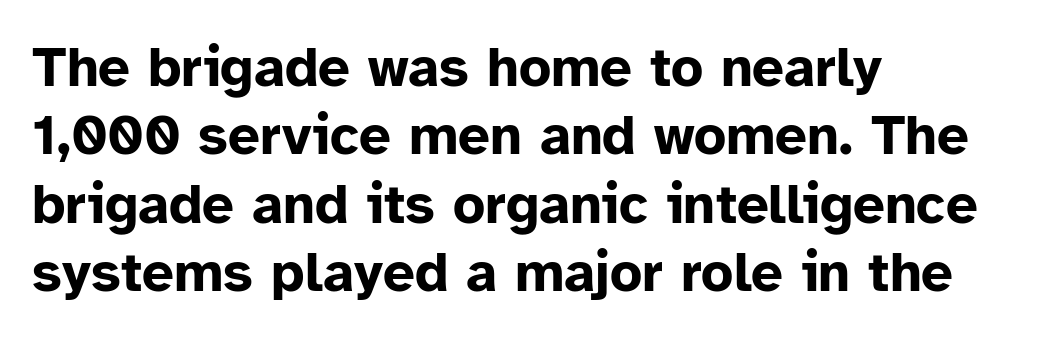
Q: Is the text bold? A: Yes.
Q: Is the text italic (slanted)? A: No, it is upright.
Q: Is the typeface a serif or a sans-serif typeface? A: Sans-serif.
Q: Is the text underlined? A: No.
Q: How is the paragraph aligned? A: Left-aligned.
Q: Is the spacing between letters normal or unusually wide? A: Normal.
Q: Width (condensed, normal, or wide)? A: Normal.
Q: Stroke contrast? A: Low.
Q: x-height? A: Medium.
Q: Monospaced? A: No.
